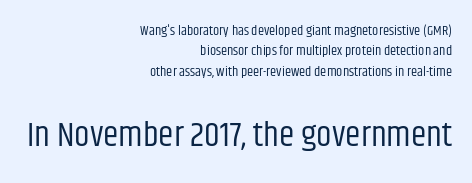
The image shows 35 px regular-weight, condensed sans-serif type, upright; set right-aligned, normal line spacing (1.45x), normal letter spacing, not underlined; the second (bottom) block is 2.5x larger; low stroke contrast and a large x-height.
